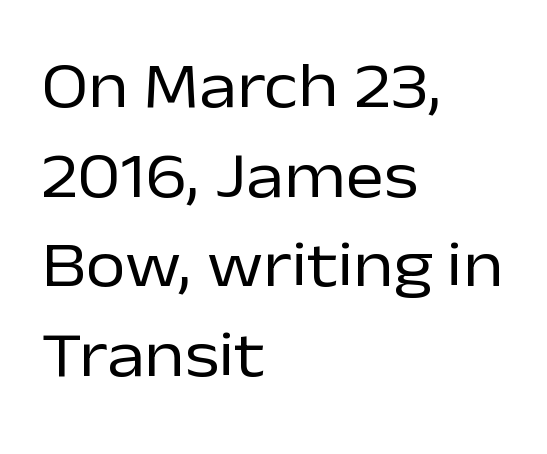
Q: Is the text bold? A: No.
Q: Is the text italic (slanted)? A: No, it is upright.
Q: Is the typeface a serif or a sans-serif typeface? A: Sans-serif.
Q: Is the text underlined? A: No.
Q: How is the paragraph aligned? A: Left-aligned.
Q: Is the spacing between letters normal or unusually wide? A: Normal.
Q: Is the spacing between lines tight, normal or loose? A: Normal.
Q: Width (condensed, normal, or wide)? A: Normal.
Q: Stroke contrast? A: Low.
Q: x-height? A: Medium.
Q: Monospaced? A: No.
